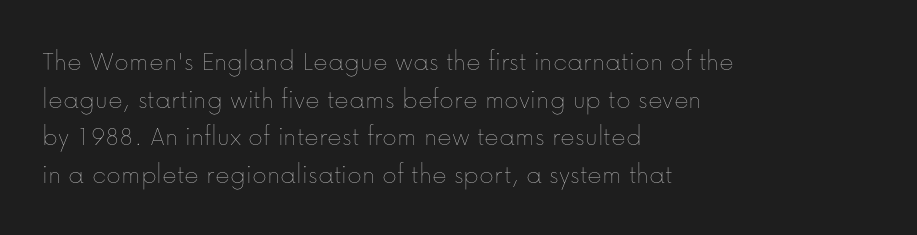
The image shows 28 px thin type, upright; set left-aligned, normal line spacing (1.34x), normal letter spacing, not underlined; low stroke contrast and a medium x-height.
